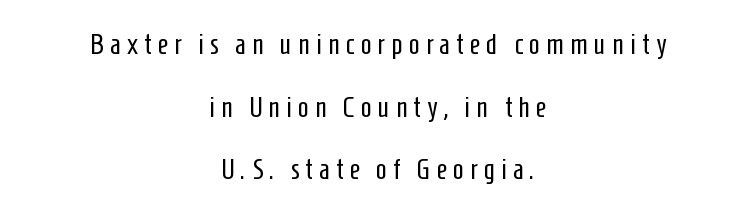
Caption: multi-line text, centered on the measure. The font family rendered here belongs to the sans-serif group. What's the leading like? Stretched, with rows far apart. Is this a fixed-width face? No — the glyphs have proportional, varying widths. This sample uses expanded letter spacing, leaving extra air between glyphs.
